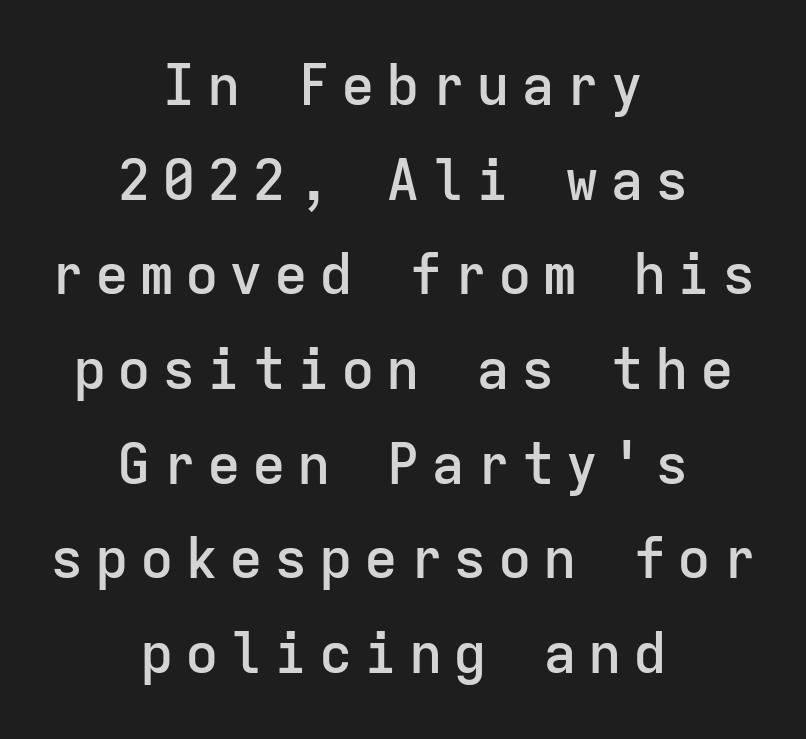
Q: Is the text bold? A: Semi-bold.
Q: Is the text italic (slanted)? A: No, it is upright.
Q: Is the typeface a serif or a sans-serif typeface? A: Sans-serif.
Q: Is the text underlined? A: No.
Q: How is the paragraph aligned? A: Centered.
Q: Is the spacing between letters normal or unusually wide? A: Unusually wide.
Q: Is the spacing between lines tight, normal or loose? A: Normal.
Q: Width (condensed, normal, or wide)? A: Normal.
Q: Stroke contrast? A: Low.
Q: x-height? A: Medium.
Q: Monospaced? A: Yes.
